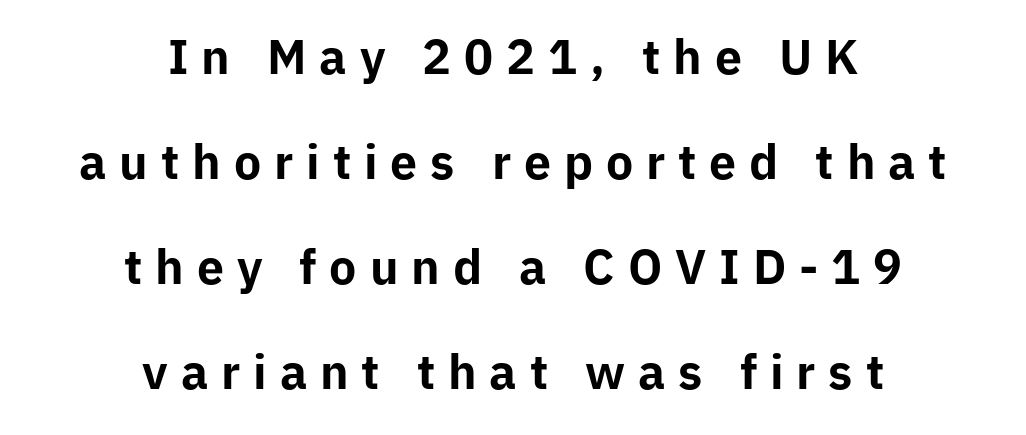
The image shows 46 px bold sans-serif type, upright; set centered, loose line spacing (2.28x), unusually wide letter spacing (+0.28 em), not underlined; low stroke contrast and a medium x-height.
